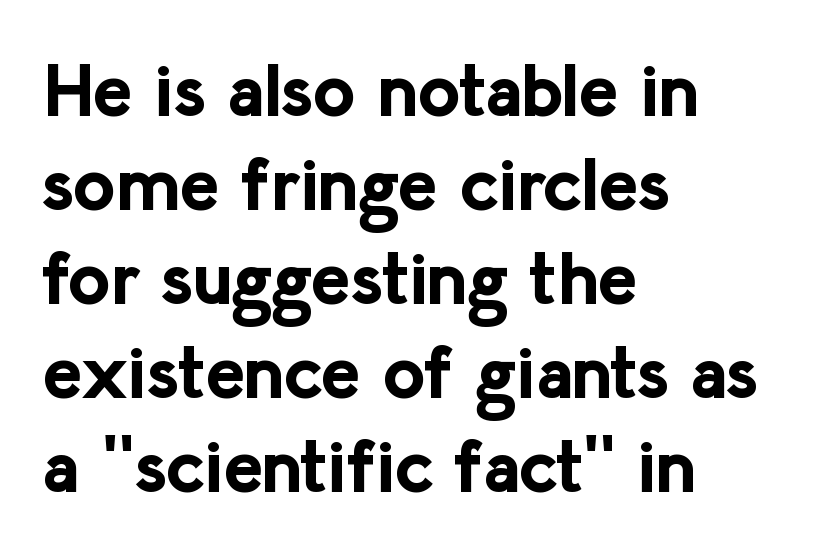
The font family rendered here belongs to the sans-serif group. A typesetter would call this zero additional tracking. This sample is left-justified, so line endings fall wherever the words run out. Has an underline been added? It has not.
